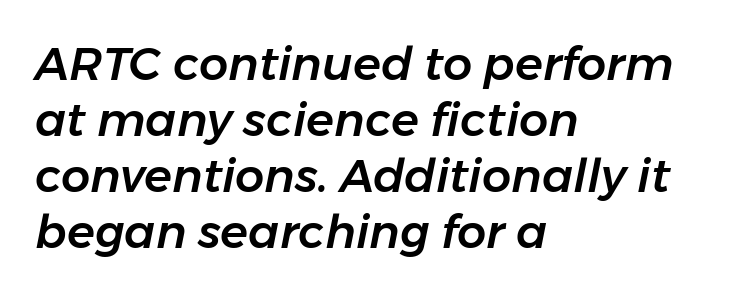
The image shows 46 px text type, italic (leaning right); set left-aligned, line spacing 1.22x, normal letter spacing, not underlined; low stroke contrast and a medium x-height.
